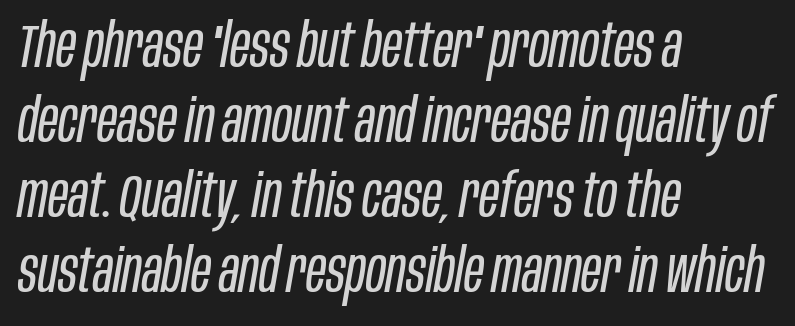
The image shows 61 px regular-weight, condensed type, italic (leaning right); set left-aligned, line spacing 1.23x, normal letter spacing, not underlined; low stroke contrast and a large x-height.
